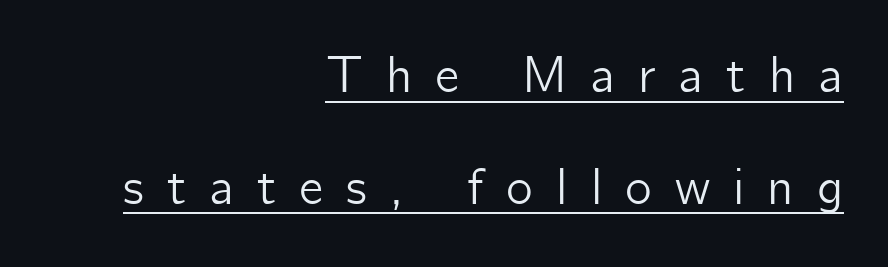
The image shows 51 px sans-serif type, upright; set right-aligned, loose line spacing (2.19x), unusually wide letter spacing (+0.45 em), underlined; low stroke contrast and a medium x-height.
